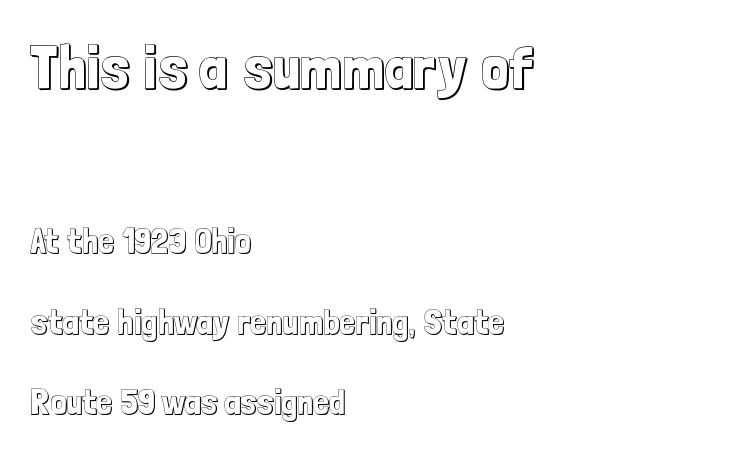
The image shows 61 px condensed type, upright; set left-aligned, loose line spacing (2.3x), normal letter spacing, not underlined; the first (top) block is 1.74x larger; a medium x-height.
